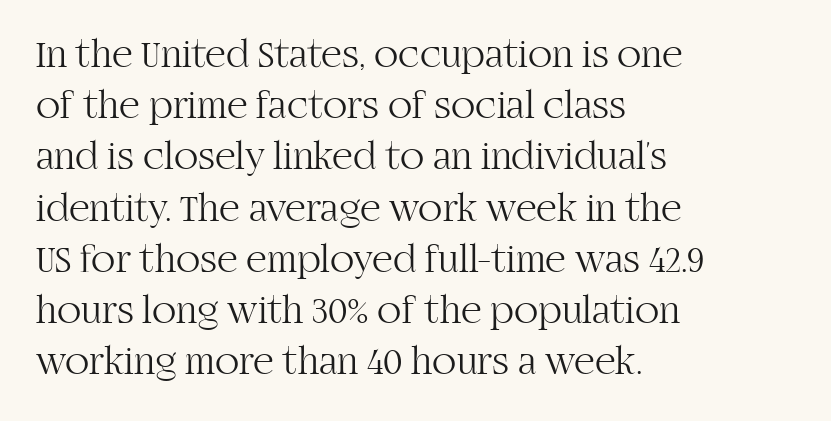
The image shows 40 px light serif type, upright; set left-aligned, normal line spacing (1.28x), normal letter spacing, not underlined; high stroke contrast and a large x-height.
